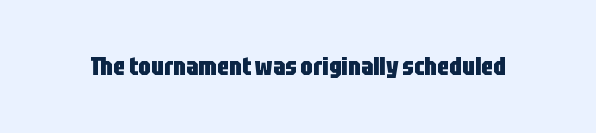
Underlining? Definitely not there. Strong, thick strokes mark this as bold type. This sample uses an upright cut, with every glyph sitting square on the baseline. A typesetter would call this zero additional tracking.
